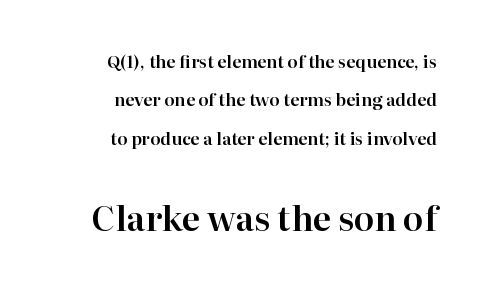
The setting favours the right margin, as signatures and pull-quotes sometimes do. A typesetter would mark this as roman, not italic. The line texture is even and compact thanks to regular tracking. The rendering shows small feet on the letterforms — a serif design.
